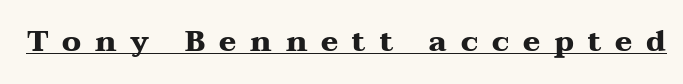
Q: Is the text bold? A: Yes.
Q: Is the text italic (slanted)? A: No, it is upright.
Q: Is the typeface a serif or a sans-serif typeface? A: Serif.
Q: Is the text underlined? A: Yes.
Q: Is the spacing between letters normal or unusually wide? A: Unusually wide.
Q: Width (condensed, normal, or wide)? A: Wide.
Q: Stroke contrast? A: Medium.
Q: x-height? A: Medium.
Q: Monospaced? A: No.
